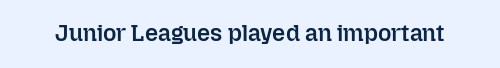
{"italic": "no", "bold": "semi", "underline": "no", "letter_spacing": "normal", "letter_spacing_em": 0.0, "glyph_px": 23}
